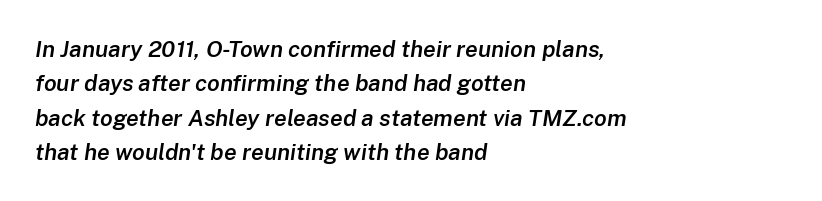
{"italic": "yes", "lean": "right", "slant_degrees": 8, "bold": "semi", "underline": "no", "align": "left", "line_spacing": "normal", "line_spacing_ratio": 1.49, "letter_spacing": "normal", "letter_spacing_em": 0.0, "glyph_px": 23}
